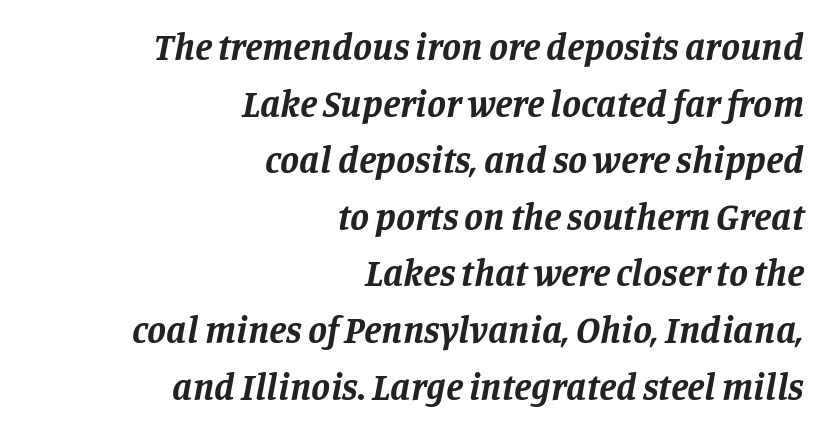
{"serif": "yes", "italic": "yes", "lean": "right", "slant_degrees": 11, "bold": "yes", "weight": "bold", "width": "normal", "stroke_contrast": "low", "x_height": "large", "monospaced": "no", "underline": "no", "align": "right", "line_spacing": "normal", "line_spacing_ratio": 1.49, "letter_spacing": "normal", "letter_spacing_em": 0.0, "glyph_px": 38}
